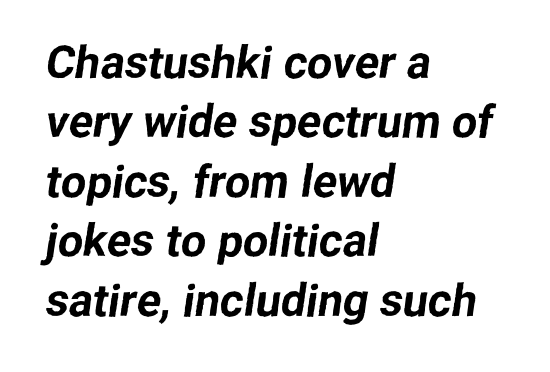
Type without underlining. The rendering uses a moderate line-height, typical for paragraphs. To sum up the face: it is a sans, with no serifs. The passage is arranged the way most books set body copy — flush left. This rendering leaves character spacing at its baseline value.
